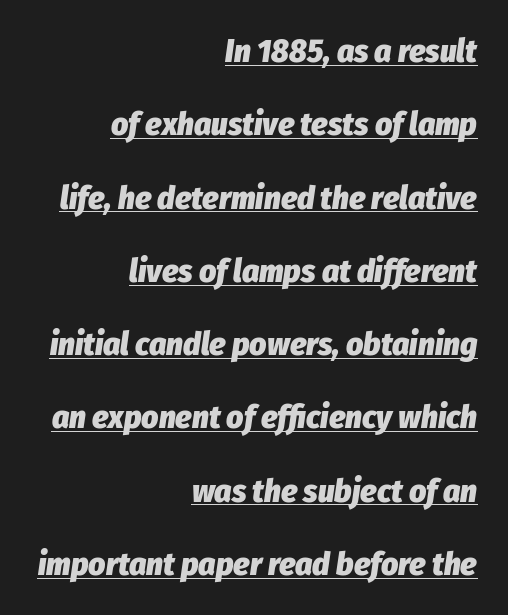
Q: Is the text bold? A: Yes.
Q: Is the text italic (slanted)? A: Yes, it leans right by about 8 degrees.
Q: Is the text underlined? A: Yes.
Q: How is the paragraph aligned? A: Right-aligned.
Q: Is the spacing between letters normal or unusually wide? A: Normal.
Q: Is the spacing between lines tight, normal or loose? A: Loose.
Q: Width (condensed, normal, or wide)? A: Condensed.
Q: Stroke contrast? A: Low.
Q: x-height? A: Medium.
Q: Monospaced? A: No.
